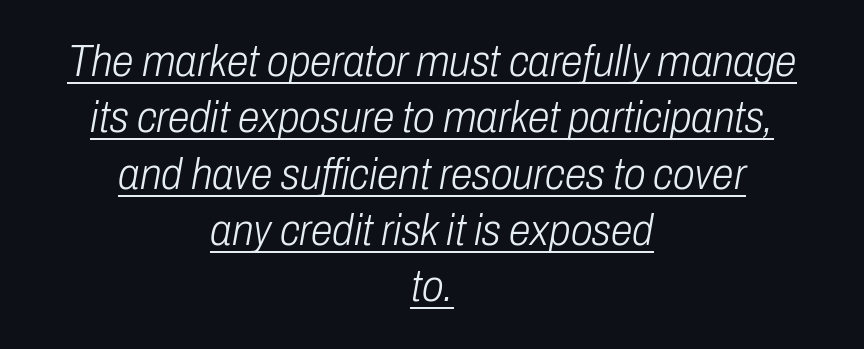
Q: Is the text bold? A: No.
Q: Is the text italic (slanted)? A: Yes, it leans right by about 10 degrees.
Q: Is the text underlined? A: Yes.
Q: How is the paragraph aligned? A: Centered.
Q: Is the spacing between letters normal or unusually wide? A: Normal.
Q: Is the spacing between lines tight, normal or loose? A: Normal.
Q: Width (condensed, normal, or wide)? A: Condensed.
Q: Stroke contrast? A: Low.
Q: x-height? A: Medium.
Q: Monospaced? A: No.
